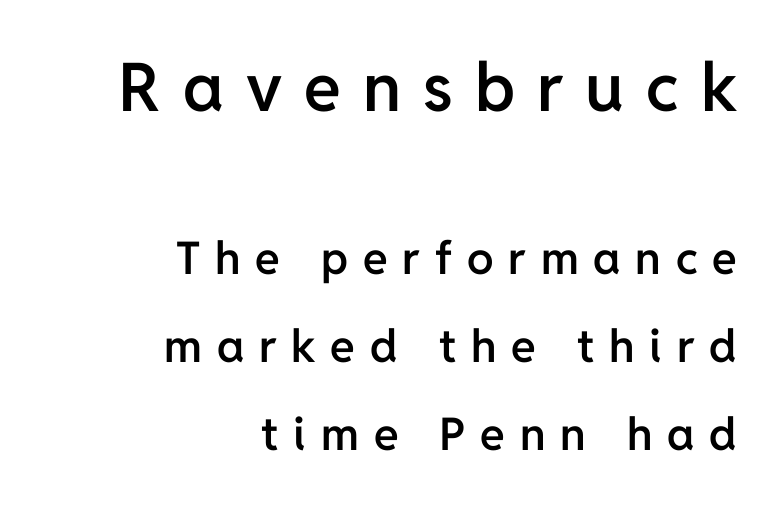
Q: Is the text bold? A: Semi-bold.
Q: Is the text italic (slanted)? A: No, it is upright.
Q: Is the typeface a serif or a sans-serif typeface? A: Sans-serif.
Q: Is the text underlined? A: No.
Q: How is the paragraph aligned? A: Right-aligned.
Q: Is the spacing between letters normal or unusually wide? A: Unusually wide.
Q: Is the spacing between lines tight, normal or loose? A: Loose.
Q: Which block of text is set in a larger size, the first (top) or the second (bottom)? A: The first (top) one.
Q: Width (condensed, normal, or wide)? A: Normal.
Q: Stroke contrast? A: Low.
Q: x-height? A: Medium.
Q: Monospaced? A: No.
